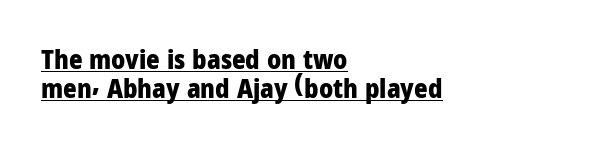
This rendering leaves character spacing at its baseline value. Layout note: lines flush left. Heavy, bold letterforms. Whoever set this chose condensed vertical rhythm over breathing room. This sample uses an upright cut, with every glyph sitting square on the baseline.
